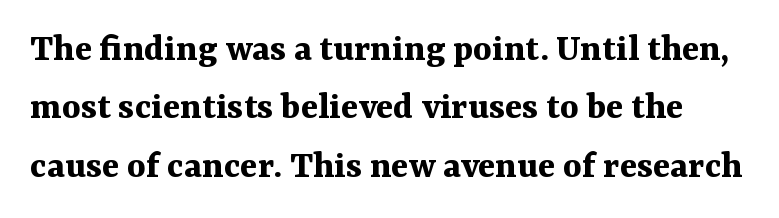
A normal amount of white space separates one row of letters from the next. Posture: straight, roman, zero tilt. I'd describe the lettering as bold — thick and assertive. Each row of text sits above clean, open space. The horizontal fit of the characters is conventional and even. The rendering shows small feet on the letterforms — a serif design.
